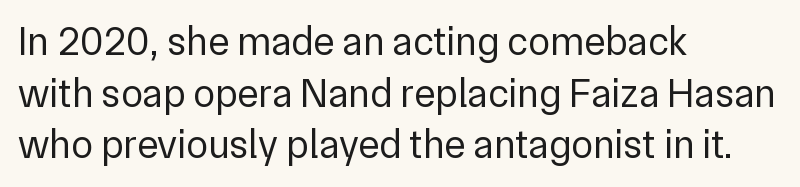
Q: Is the text bold? A: No.
Q: Is the text italic (slanted)? A: No, it is upright.
Q: Is the typeface a serif or a sans-serif typeface? A: Sans-serif.
Q: Is the text underlined? A: No.
Q: How is the paragraph aligned? A: Left-aligned.
Q: Is the spacing between letters normal or unusually wide? A: Normal.
Q: Is the spacing between lines tight, normal or loose? A: Normal.
Q: Width (condensed, normal, or wide)? A: Normal.
Q: Stroke contrast? A: Low.
Q: x-height? A: Medium.
Q: Monospaced? A: No.
